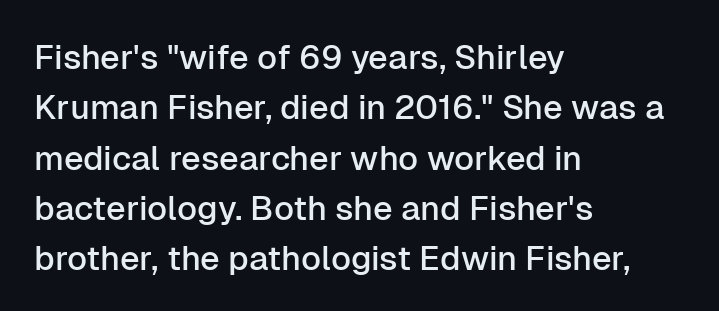
{"serif": "no", "italic": "no", "width": "normal", "stroke_contrast": "low", "x_height": "medium", "monospaced": "no", "underline": "no", "align": "left", "line_spacing": "normal", "line_spacing_ratio": 1.48, "letter_spacing": "normal", "letter_spacing_em": 0.0, "glyph_px": 34}
